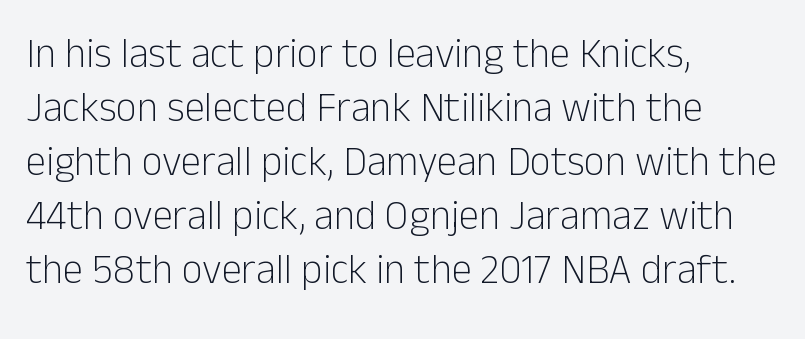
{"serif": "no", "italic": "no", "bold": "no", "weight": "light", "width": "normal", "stroke_contrast": "low", "x_height": "medium", "monospaced": "no", "underline": "no", "align": "left", "line_spacing": "normal", "line_spacing_ratio": 1.32, "letter_spacing": "normal", "letter_spacing_em": 0.0, "glyph_px": 41}
